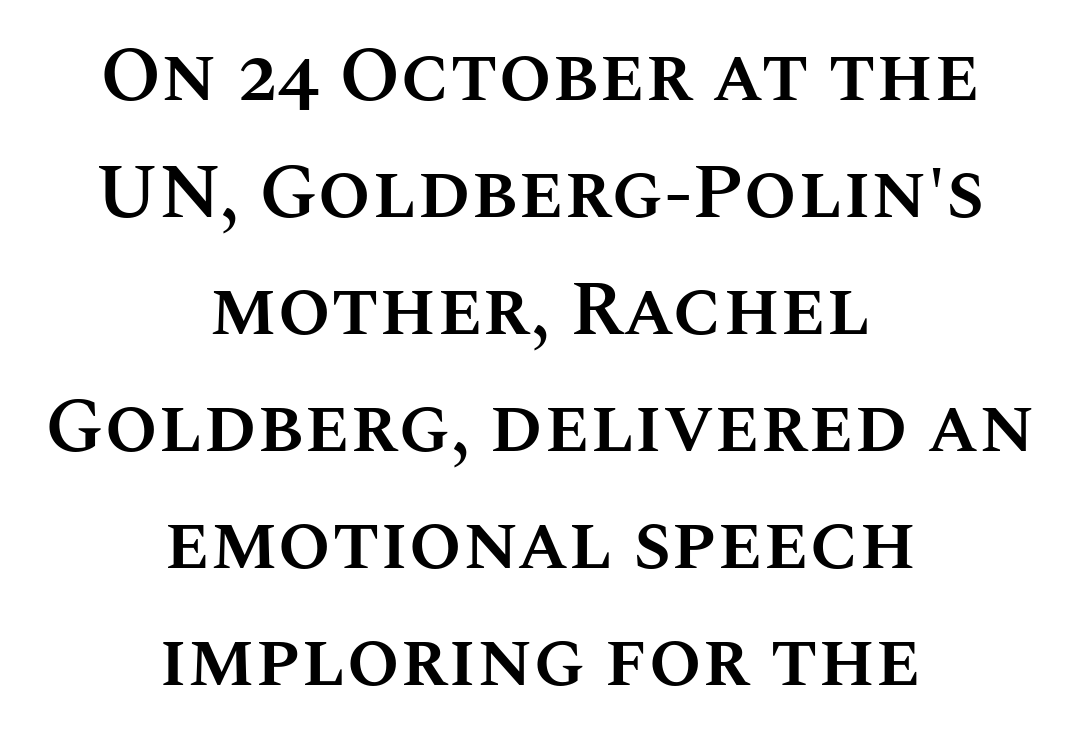
{"italic": "no", "bold": "semi", "weight": "semibold", "width": "normal", "stroke_contrast": "medium", "x_height": "large", "monospaced": "no", "underline": "no", "align": "center", "line_spacing": "normal", "line_spacing_ratio": 1.52, "letter_spacing": "normal", "letter_spacing_em": 0.0, "glyph_px": 77}
